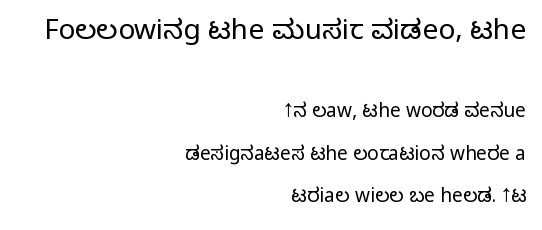
Q: Is the text bold? A: No.
Q: Is the text italic (slanted)? A: No, it is upright.
Q: Is the typeface a serif or a sans-serif typeface? A: Sans-serif.
Q: Is the text underlined? A: No.
Q: How is the paragraph aligned? A: Right-aligned.
Q: Is the spacing between letters normal or unusually wide? A: Normal.
Q: Is the spacing between lines tight, normal or loose? A: Loose.
Q: Which block of text is set in a larger size, the first (top) or the second (bottom)? A: The first (top) one.
Q: Width (condensed, normal, or wide)? A: Normal.
Q: Stroke contrast? A: Low.
Q: x-height? A: Medium.
Q: Monospaced? A: No.
